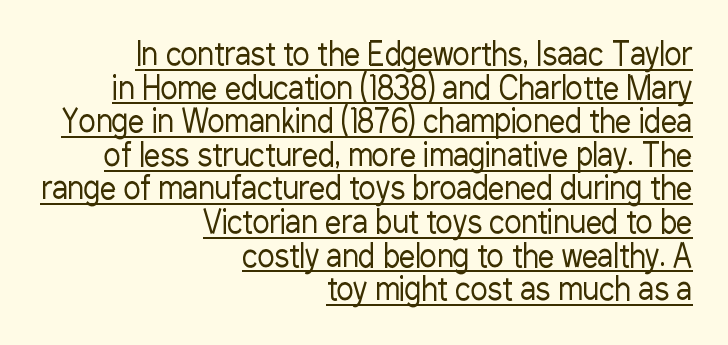
Which margin do the lines hug? The right one — the left edge is uneven. Notice how descenders almost collide with the ascenders below — that's tight leading. Think of a printed novel: that variable character pitch is what you see here. A baseline rule has been typeset under these characters. A typesetter would call this zero additional tracking.
